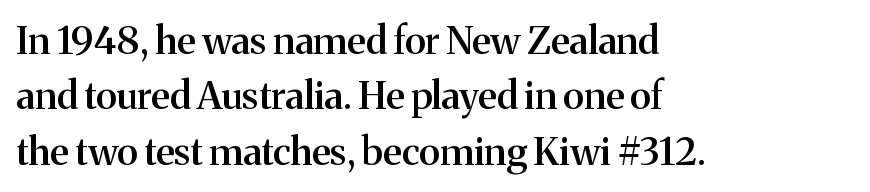
Q: Is the text bold? A: Semi-bold.
Q: Is the text italic (slanted)? A: No, it is upright.
Q: Is the typeface a serif or a sans-serif typeface? A: Serif.
Q: Is the text underlined? A: No.
Q: How is the paragraph aligned? A: Left-aligned.
Q: Is the spacing between letters normal or unusually wide? A: Normal.
Q: Is the spacing between lines tight, normal or loose? A: Normal.
Q: Width (condensed, normal, or wide)? A: Normal.
Q: Stroke contrast? A: Medium.
Q: x-height? A: Medium.
Q: Monospaced? A: No.
